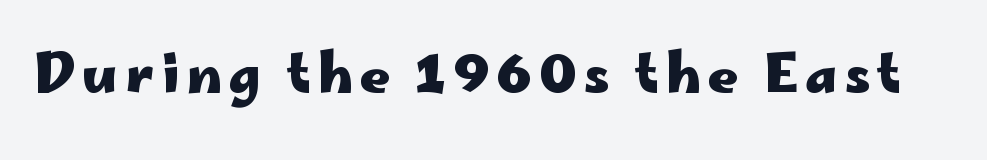
A typesetter would call this proportional, since set widths differ per character. Ordinary non-slanted type is in use. Nope, no serifs anywhere on these letters. Typographic density is high because the face is bold. The space beneath each line is pristine and unruled.
